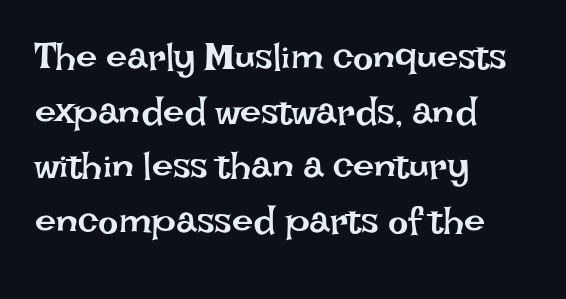
The lines sit at an ordinary, default distance from one another. In CSS terms this would be text-align: left. The rendering uses natural spacing where letterforms have individual widths. Lines of text with bare space underneath. No extra ink here — the face is not bold.
